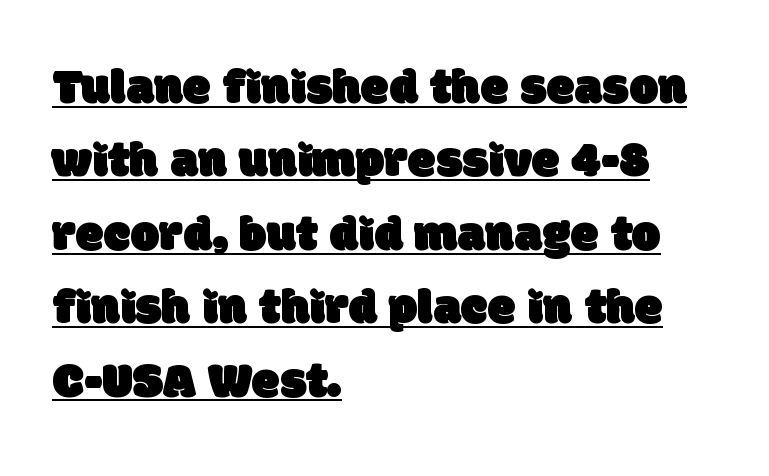
The image shows 51 px sans-serif type; set left-aligned, normal line spacing (1.44x), normal letter spacing, underlined; low stroke contrast and a large x-height.
